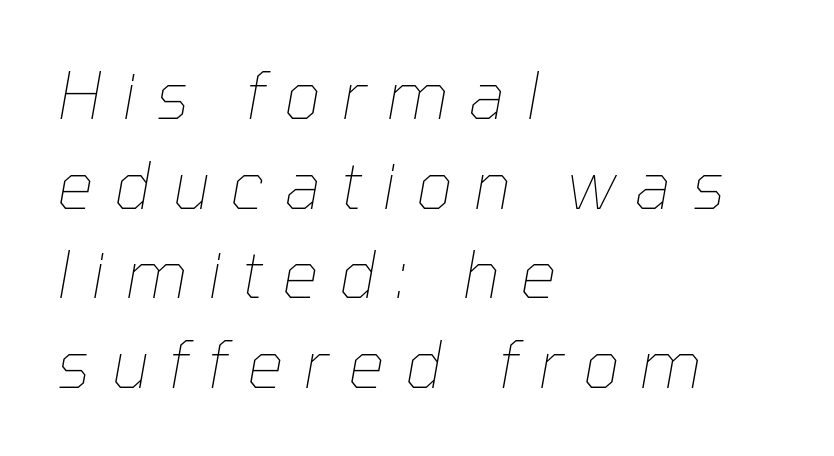
Q: Is the text bold? A: No.
Q: Is the text italic (slanted)? A: Yes, it leans right by about 10 degrees.
Q: Is the text underlined? A: No.
Q: How is the paragraph aligned? A: Left-aligned.
Q: Is the spacing between letters normal or unusually wide? A: Unusually wide.
Q: Is the spacing between lines tight, normal or loose? A: Normal.
Q: Width (condensed, normal, or wide)? A: Normal.
Q: Stroke contrast? A: Low.
Q: x-height? A: Medium.
Q: Monospaced? A: No.
